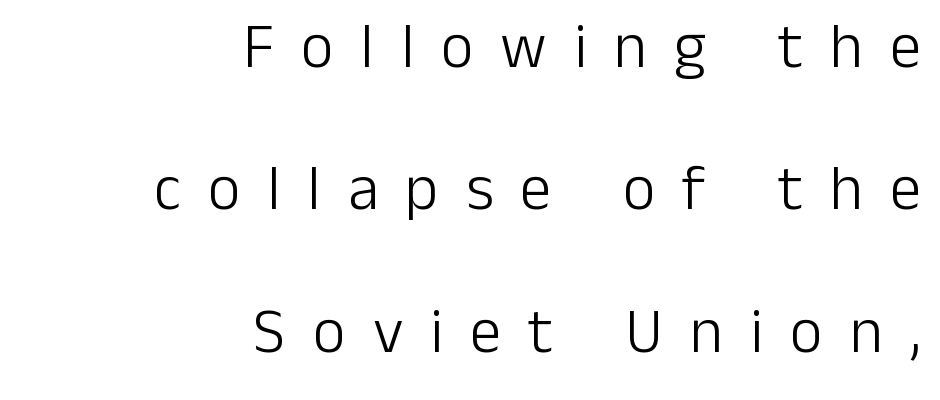
Q: Is the text bold? A: No.
Q: Is the text italic (slanted)? A: No, it is upright.
Q: Is the typeface a serif or a sans-serif typeface? A: Sans-serif.
Q: Is the text underlined? A: No.
Q: How is the paragraph aligned? A: Right-aligned.
Q: Is the spacing between letters normal or unusually wide? A: Unusually wide.
Q: Is the spacing between lines tight, normal or loose? A: Loose.
Q: Width (condensed, normal, or wide)? A: Normal.
Q: Stroke contrast? A: Low.
Q: x-height? A: Medium.
Q: Monospaced? A: No.
